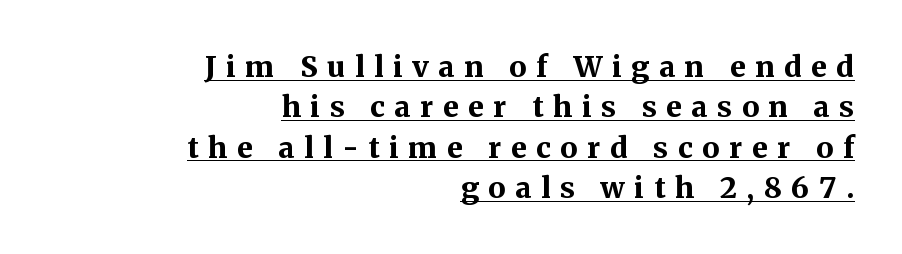
The passage shown has open, widely tracked lettering throughout. Which margin do the lines hug? The right one — the left edge is uneven. Whoever set this chose a conventional vertical rhythm. Compared with an ordinary text face, these strokes are far heavier — a full bold.
